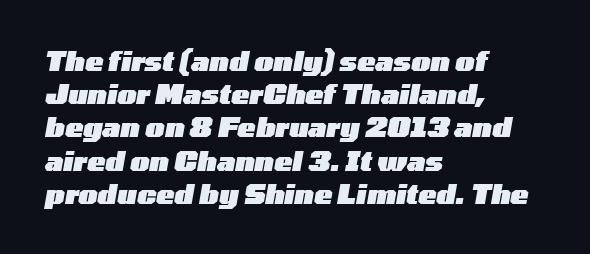
The image shows 27 px bold type, italic (leaning right); set left-aligned, line spacing 1.23x, normal letter spacing, not underlined.
